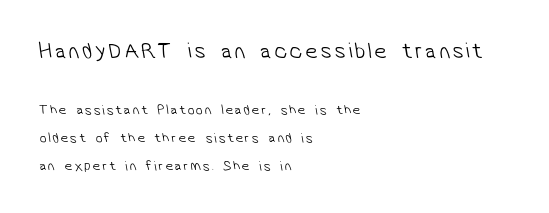
{"bold": "no", "underline": "no", "align": "left", "line_spacing": "loose", "line_spacing_ratio": 2.0, "larger_block": "first", "size_ratio": 1.57, "glyph_px": 22}
